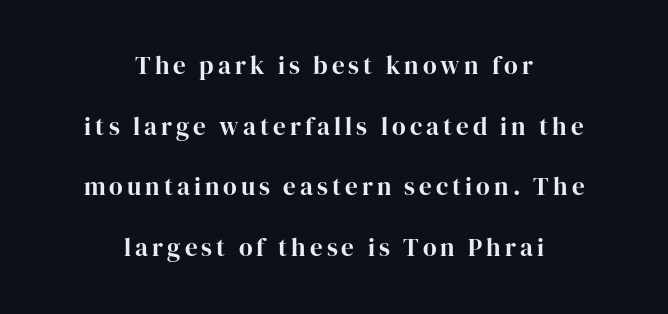
The image shows 25 px bold type, upright; set centered, loose line spacing (2.43x), not underlined.
